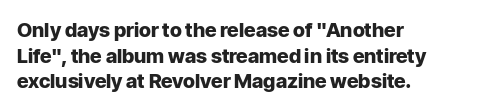
The letters stand straight up with perfectly vertical stems. The space directly below the letters is spotless. Letter spacing: default. Bold? Absolutely — the strokes are thick and heavy. The leading is moderate, giving the passage an even texture. The lines in this sample share a left origin and differ only in where they stop.
